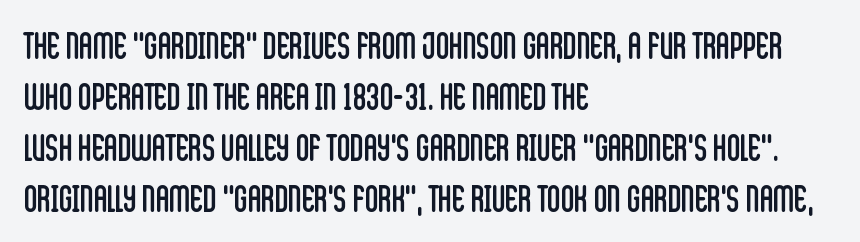
The image shows 37 px regular-weight, condensed sans-serif type, upright; set left-aligned, normal line spacing (1.38x), normal letter spacing, not underlined; low stroke contrast and a large x-height.
